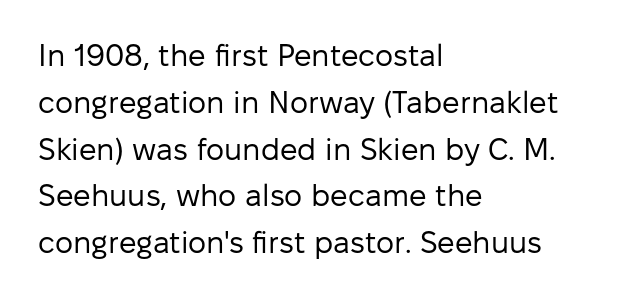
{"serif": "no", "italic": "no", "bold": "no", "weight": "regular", "width": "normal", "stroke_contrast": "low", "x_height": "medium", "monospaced": "no", "underline": "no", "align": "left", "line_spacing": "normal", "line_spacing_ratio": 1.51, "letter_spacing": "normal", "letter_spacing_em": 0.0, "glyph_px": 31}
